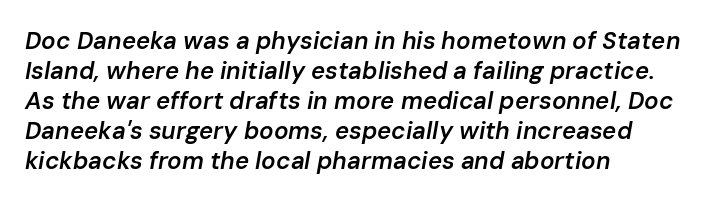
Q: Is the text bold? A: Semi-bold.
Q: Is the text italic (slanted)? A: Yes, it leans right by about 10 degrees.
Q: Is the text underlined? A: No.
Q: How is the paragraph aligned? A: Left-aligned.
Q: Is the spacing between letters normal or unusually wide? A: Normal.
Q: Is the spacing between lines tight, normal or loose? A: Normal.
